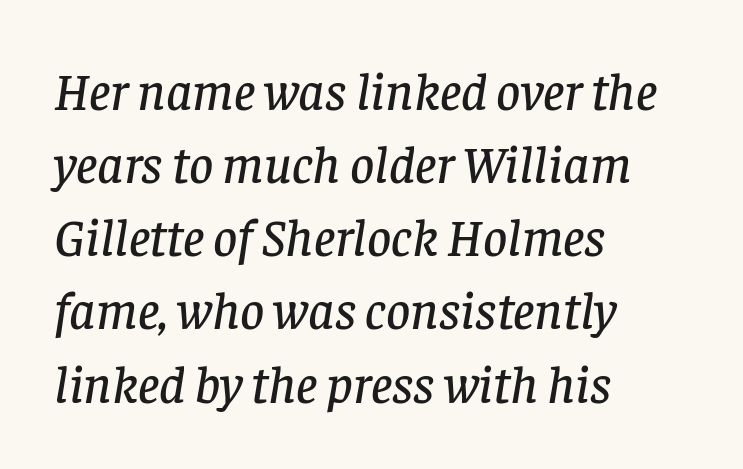
{"serif": "yes", "italic": "yes", "lean": "right", "slant_degrees": 8, "width": "normal", "stroke_contrast": "low", "x_height": "large", "monospaced": "no", "underline": "no", "align": "left", "line_spacing": "normal", "line_spacing_ratio": 1.38, "letter_spacing": "normal", "letter_spacing_em": 0.0, "glyph_px": 53}
